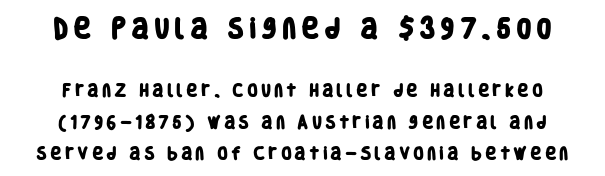
Q: Is the text bold? A: Yes.
Q: Is the text underlined? A: No.
Q: Is the spacing between letters normal or unusually wide? A: Unusually wide.
Q: Is the spacing between lines tight, normal or loose? A: Loose.
Q: Which block of text is set in a larger size, the first (top) or the second (bottom)? A: The first (top) one.
